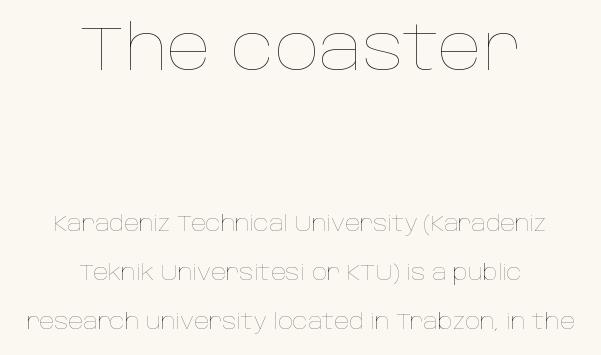
{"italic": "no", "bold": "no", "weight": "thin", "width": "normal", "stroke_contrast": "low", "x_height": "large", "monospaced": "no", "underline": "no", "align": "center", "line_spacing": "loose", "line_spacing_ratio": 2.33, "letter_spacing": "normal", "letter_spacing_em": 0.0, "larger_block": "first", "size_ratio": 2.95, "glyph_px": 62}
